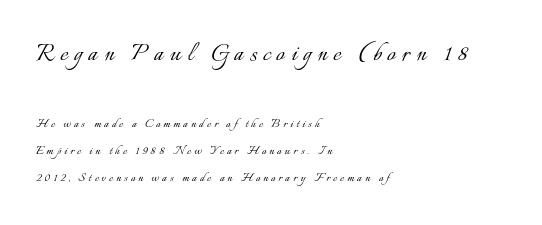
The image shows 30 px light type; set left-aligned, line spacing 1.82x, unusually wide letter spacing (+0.21 em), not underlined; the first (top) block is 2.0x larger; low stroke contrast and a small x-height.
